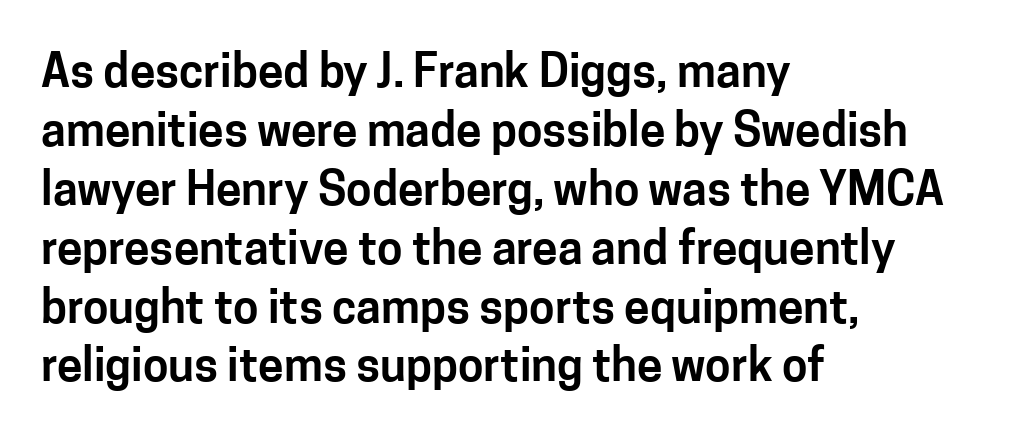
Q: Is the text italic (slanted)? A: No, it is upright.
Q: Is the typeface a serif or a sans-serif typeface? A: Sans-serif.
Q: Is the text underlined? A: No.
Q: How is the paragraph aligned? A: Left-aligned.
Q: Is the spacing between letters normal or unusually wide? A: Normal.
Q: Is the spacing between lines tight, normal or loose? A: Normal.
Q: Width (condensed, normal, or wide)? A: Normal.
Q: Stroke contrast? A: Low.
Q: x-height? A: Medium.
Q: Monospaced? A: No.
